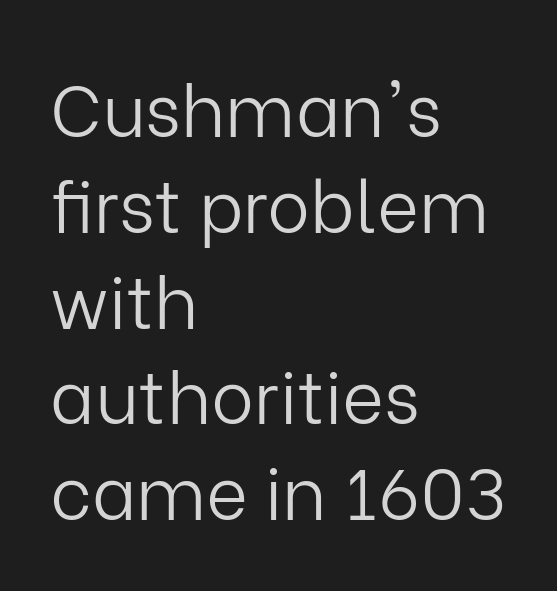
Q: Is the text bold? A: No.
Q: Is the text italic (slanted)? A: No, it is upright.
Q: Is the typeface a serif or a sans-serif typeface? A: Sans-serif.
Q: Is the text underlined? A: No.
Q: How is the paragraph aligned? A: Left-aligned.
Q: Is the spacing between letters normal or unusually wide? A: Normal.
Q: Is the spacing between lines tight, normal or loose? A: Normal.
Q: Width (condensed, normal, or wide)? A: Normal.
Q: Stroke contrast? A: Low.
Q: x-height? A: Medium.
Q: Monospaced? A: No.
